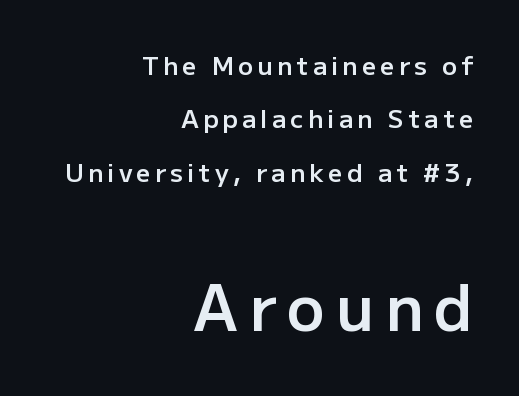
A typesetter would call this leading open, well beyond the default. The more generous point size was reserved for the lower chunk. The passage shown is typed in a proportional face where columns would drift. The lettering stays uniformly vertical, giving the passage a roman look.
